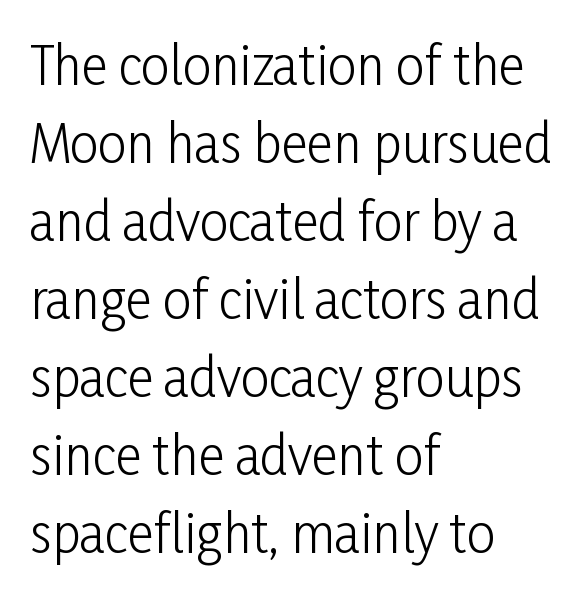
The image shows 51 px light, condensed sans-serif type, upright; set left-aligned, normal line spacing (1.53x), normal letter spacing, not underlined; low stroke contrast and a medium x-height.
